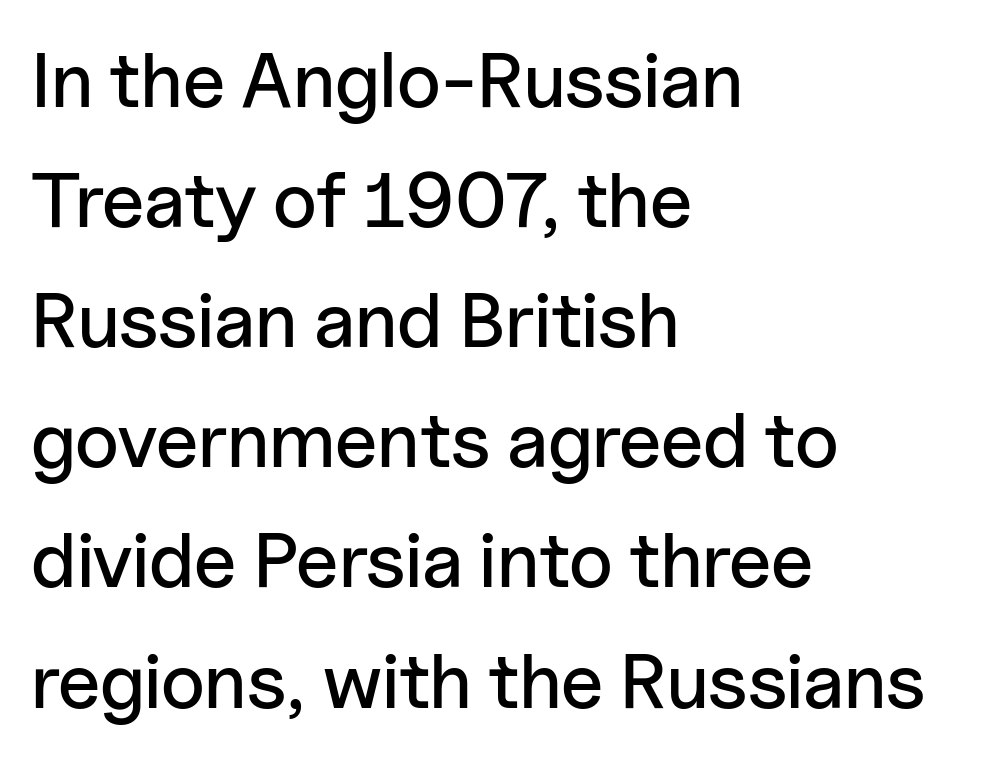
Q: Is the text italic (slanted)? A: No, it is upright.
Q: Is the typeface a serif or a sans-serif typeface? A: Sans-serif.
Q: Is the text underlined? A: No.
Q: How is the paragraph aligned? A: Left-aligned.
Q: Is the spacing between letters normal or unusually wide? A: Normal.
Q: Is the spacing between lines tight, normal or loose? A: Normal.
Q: Width (condensed, normal, or wide)? A: Normal.
Q: Stroke contrast? A: Low.
Q: x-height? A: Medium.
Q: Monospaced? A: No.
